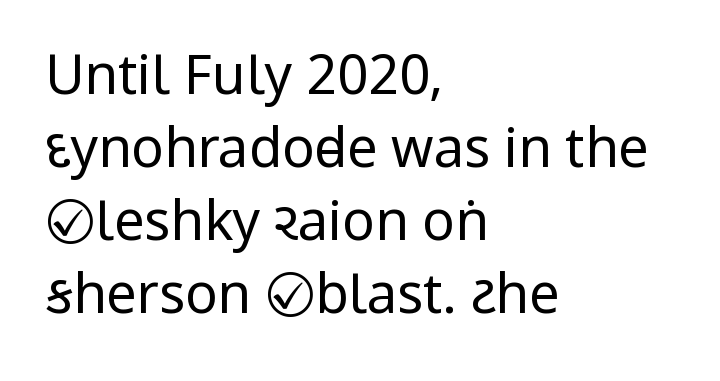
{"serif": "no", "italic": "no", "bold": "no", "weight": "regular", "width": "condensed", "stroke_contrast": "low", "x_height": "large", "monospaced": "no", "underline": "no", "align": "left", "line_spacing": "normal", "line_spacing_ratio": 1.35, "letter_spacing": "normal", "letter_spacing_em": 0.0, "glyph_px": 54}
